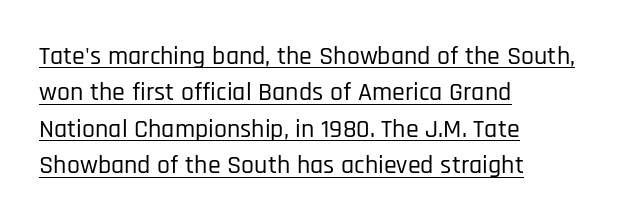
The image shows 26 px text type, upright; set left-aligned, normal line spacing (1.4x), normal letter spacing, underlined.
